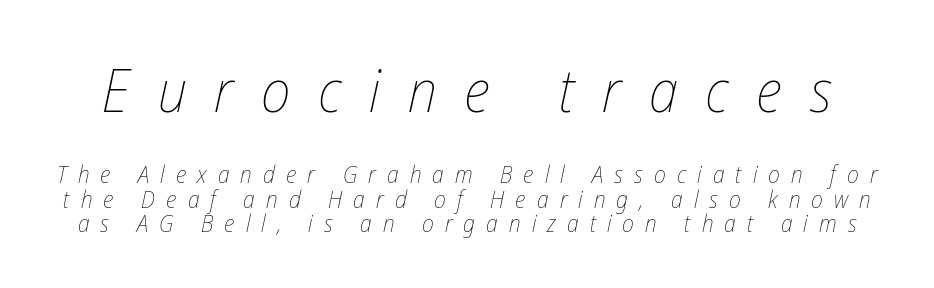
Caption: expanded tracking, letters set apart. Every character sits at an angle, as italics do. The area under the type is left untouched. A typesetter would call this proportional, since set widths differ per character. Leading: reduced.
